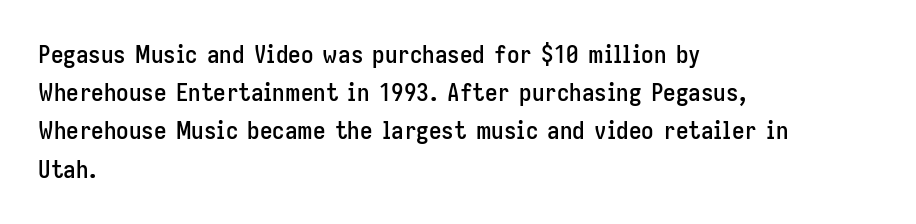
Q: Is the text italic (slanted)? A: No, it is upright.
Q: Is the text underlined? A: No.
Q: How is the paragraph aligned? A: Left-aligned.
Q: Is the spacing between letters normal or unusually wide? A: Normal.
Q: Is the spacing between lines tight, normal or loose? A: Normal.
